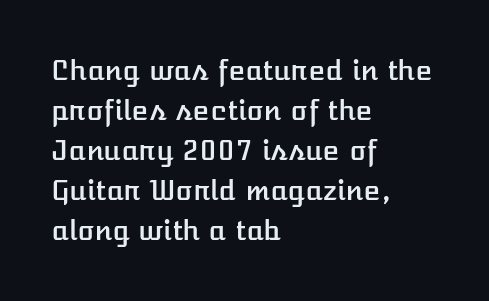
{"italic": "no", "width": "normal", "stroke_contrast": "low", "x_height": "medium", "monospaced": "no", "underline": "no", "align": "left", "line_spacing": "normal", "line_spacing_ratio": 1.43, "letter_spacing": "normal", "letter_spacing_em": 0.0, "glyph_px": 28}
